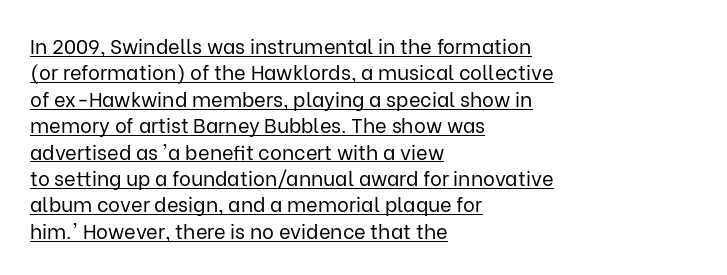
Q: Is the text bold? A: No.
Q: Is the text italic (slanted)? A: No, it is upright.
Q: Is the text underlined? A: Yes.
Q: How is the paragraph aligned? A: Left-aligned.
Q: Is the spacing between letters normal or unusually wide? A: Normal.
Q: Is the spacing between lines tight, normal or loose? A: Normal.
